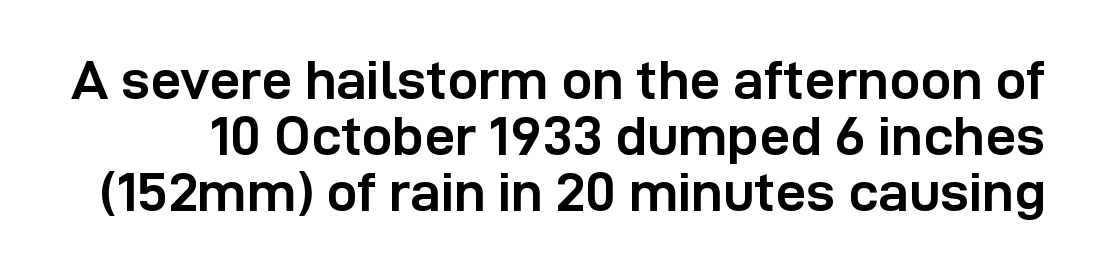
This sample uses a sans-serif face. What's the leading like? Squeezed, with rows nearly overlapping. These lines are rendered in a variable-pitch font. Underlining? Definitely not there.
